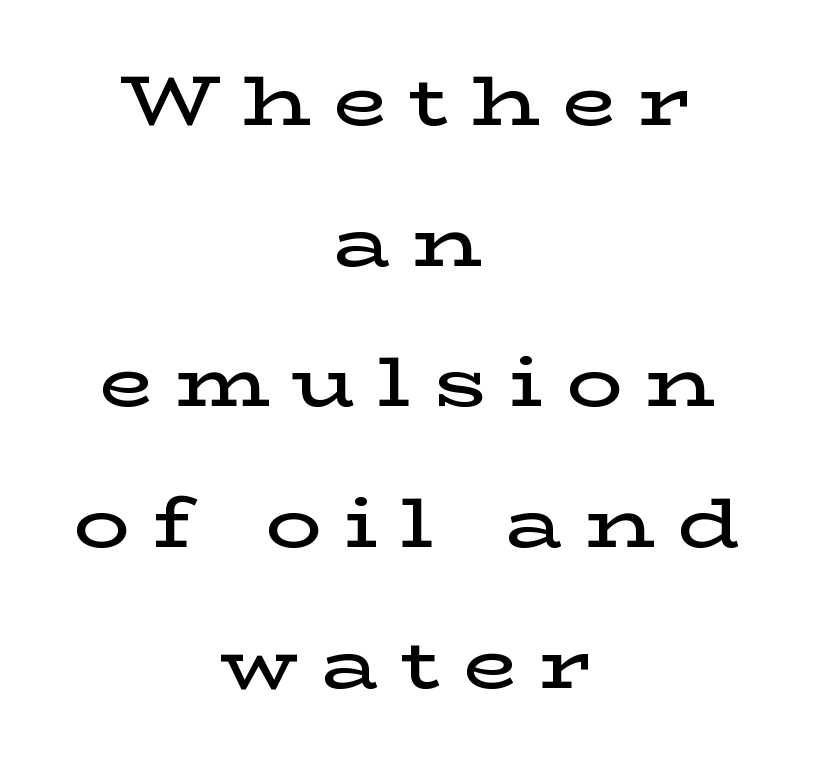
The image shows 70 px semibold, wide serif type, upright; set centered, loose line spacing (2.01x), unusually wide letter spacing (+0.32 em), not underlined; low stroke contrast and a medium x-height.
